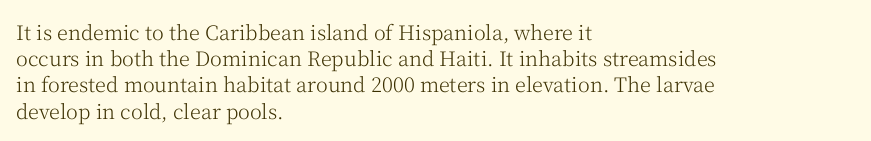
The image shows 20 px text type, upright; set left-aligned, normal line spacing (1.31x), normal letter spacing, not underlined.
